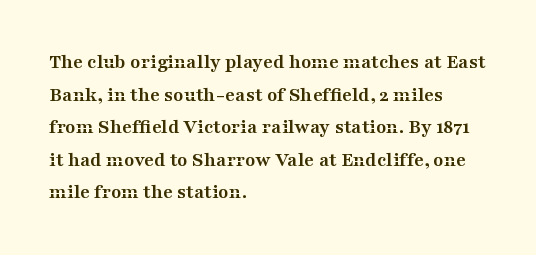
The image shows 21 px bold type, upright; set left-aligned, normal line spacing (1.55x), normal letter spacing, not underlined.
